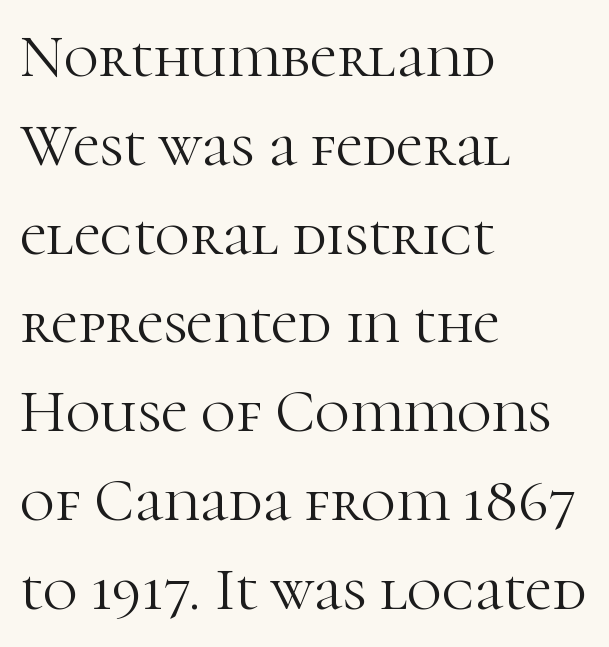
Upright lettering throughout. Beneath every word, the page is bare. The passage shown has conventional tracking throughout. Notice how descenders clear the ascenders below comfortably — that's standard leading. Is this a fixed-width face? No — the glyphs have proportional, varying widths. Letters have the restrained weight of plain body copy at most.
